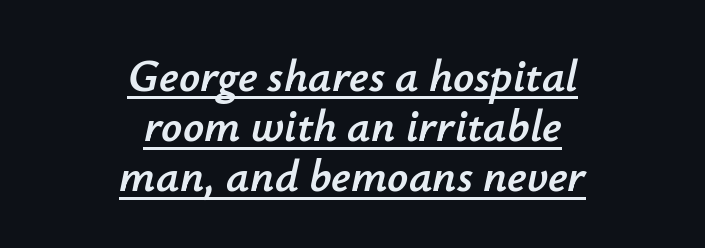
The image shows 46 px text type, italic (leaning right); set centered, tight line spacing (1.09x), normal letter spacing, underlined; low stroke contrast and a small x-height.
